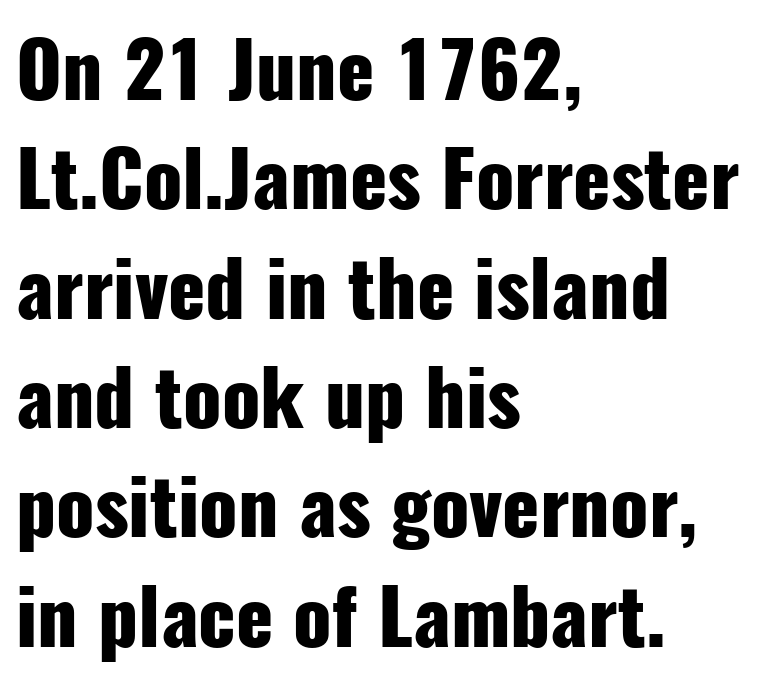
The image shows 77 px heavy, condensed sans-serif type, upright; set left-aligned, normal line spacing (1.42x), normal letter spacing, not underlined; low stroke contrast and a medium x-height.
